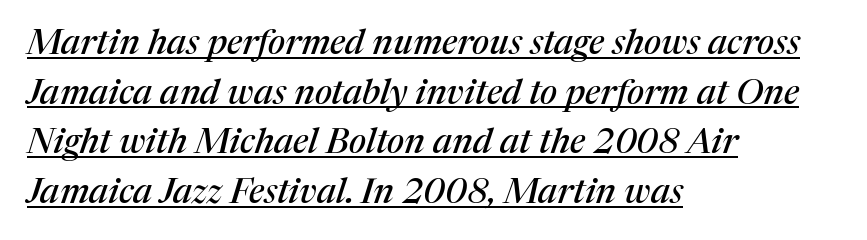
{"serif": "yes", "italic": "yes", "lean": "right", "slant_degrees": 17, "width": "normal", "stroke_contrast": "medium", "x_height": "medium", "monospaced": "no", "underline": "yes", "align": "left", "line_spacing": "normal", "line_spacing_ratio": 1.42, "letter_spacing": "normal", "letter_spacing_em": 0.0, "glyph_px": 35}
